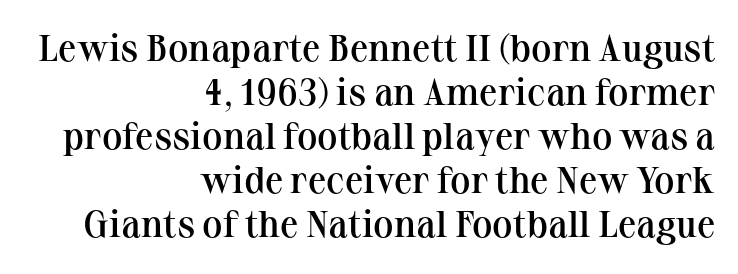
Q: Is the text bold? A: Semi-bold.
Q: Is the text italic (slanted)? A: No, it is upright.
Q: Is the typeface a serif or a sans-serif typeface? A: Serif.
Q: Is the text underlined? A: No.
Q: How is the paragraph aligned? A: Right-aligned.
Q: Is the spacing between letters normal or unusually wide? A: Normal.
Q: Width (condensed, normal, or wide)? A: Normal.
Q: Stroke contrast? A: Medium.
Q: x-height? A: Medium.
Q: Monospaced? A: No.
